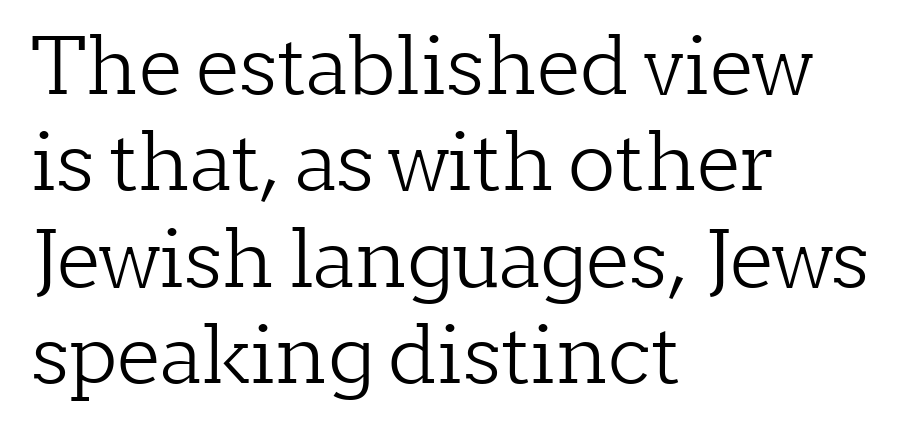
The image shows 79 px light serif type, upright; set left-aligned, line spacing 1.22x, normal letter spacing, not underlined; low stroke contrast and a medium x-height.
